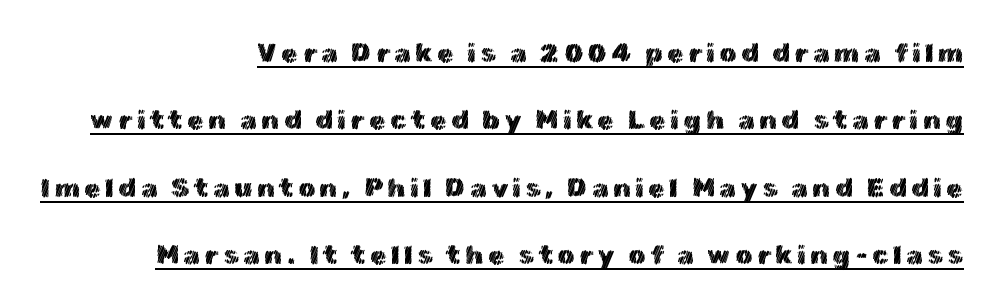
{"italic": "no", "underline": "yes", "align": "right", "line_spacing": "loose", "line_spacing_ratio": 2.5, "glyph_px": 27}
